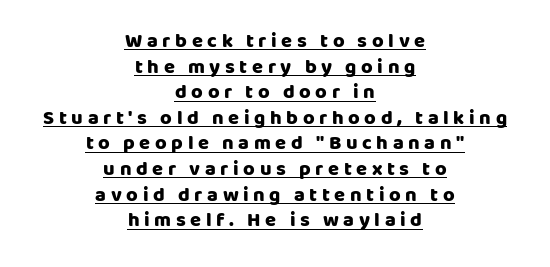
The image shows 20 px bold type, upright; set centered, normal line spacing (1.28x), unusually wide letter spacing (+0.23 em), underlined.
